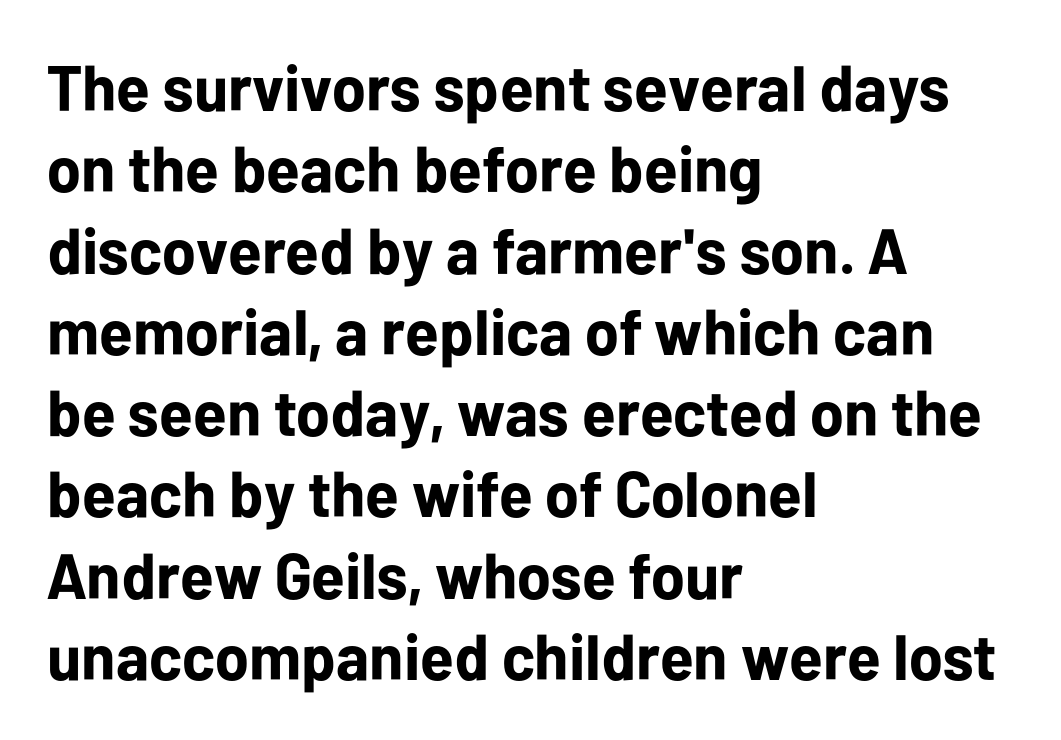
Q: Is the text bold? A: Yes.
Q: Is the text italic (slanted)? A: No, it is upright.
Q: Is the typeface a serif or a sans-serif typeface? A: Sans-serif.
Q: Is the text underlined? A: No.
Q: How is the paragraph aligned? A: Left-aligned.
Q: Is the spacing between letters normal or unusually wide? A: Normal.
Q: Is the spacing between lines tight, normal or loose? A: Normal.
Q: Width (condensed, normal, or wide)? A: Normal.
Q: Stroke contrast? A: Low.
Q: x-height? A: Medium.
Q: Monospaced? A: No.
